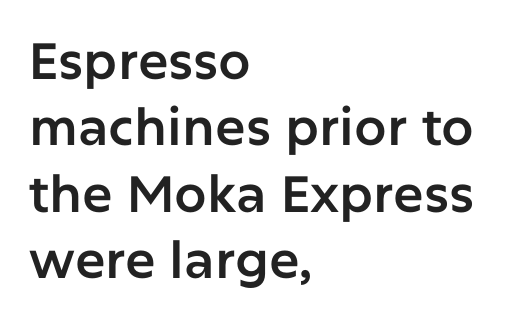
{"serif": "no", "italic": "no", "width": "normal", "stroke_contrast": "low", "x_height": "medium", "monospaced": "no", "underline": "no", "align": "left", "line_spacing": "normal", "line_spacing_ratio": 1.3, "letter_spacing": "normal", "letter_spacing_em": 0.0, "glyph_px": 51}
